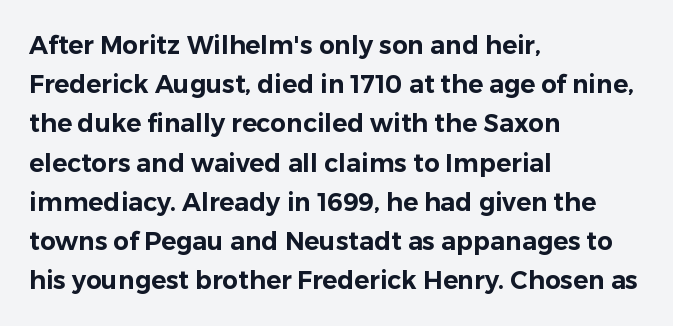
Q: Is the text italic (slanted)? A: No, it is upright.
Q: Is the text underlined? A: No.
Q: How is the paragraph aligned? A: Left-aligned.
Q: Is the spacing between letters normal or unusually wide? A: Normal.
Q: Is the spacing between lines tight, normal or loose? A: Normal.
